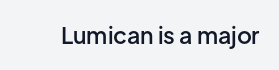
Q: Is the text bold? A: Semi-bold.
Q: Is the text italic (slanted)? A: No, it is upright.
Q: Is the text underlined? A: No.
Q: Is the spacing between letters normal or unusually wide? A: Normal.
